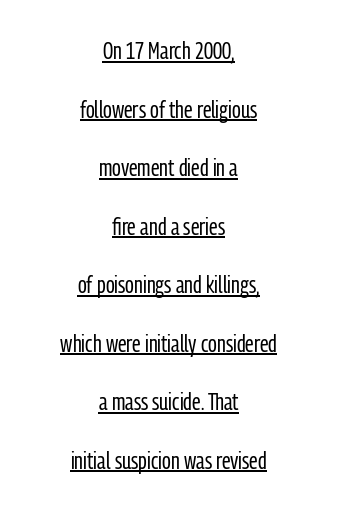
The image shows 24 px text type, upright; set centered, loose line spacing (2.44x), normal letter spacing, underlined.
